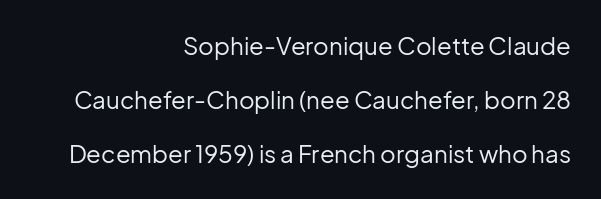
{"italic": "no", "bold": "no", "underline": "no", "align": "right", "line_spacing": "loose", "line_spacing_ratio": 2.24, "letter_spacing": "normal", "letter_spacing_em": 0.0, "glyph_px": 24}
